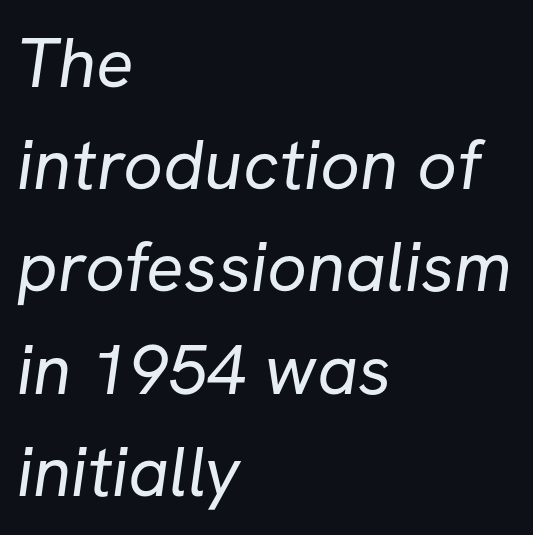
Q: Is the text bold? A: No.
Q: Is the typeface a serif or a sans-serif typeface? A: Sans-serif.
Q: Is the text underlined? A: No.
Q: How is the paragraph aligned? A: Left-aligned.
Q: Is the spacing between letters normal or unusually wide? A: Normal.
Q: Is the spacing between lines tight, normal or loose? A: Normal.
Q: Width (condensed, normal, or wide)? A: Normal.
Q: Stroke contrast? A: Low.
Q: x-height? A: Medium.
Q: Monospaced? A: No.
